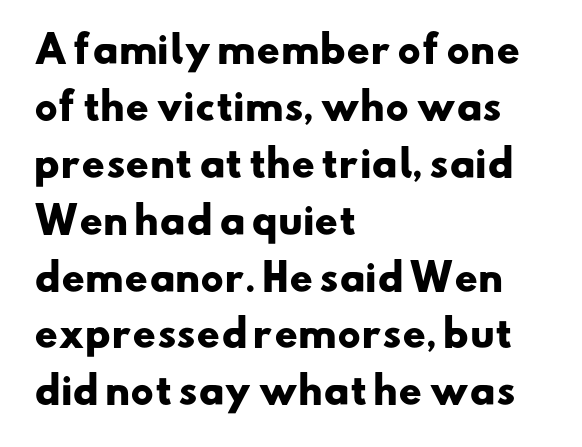
The image shows 36 px heavy, wide sans-serif type; set left-aligned, normal line spacing (1.58x), normal letter spacing, not underlined; low stroke contrast and a small x-height.
